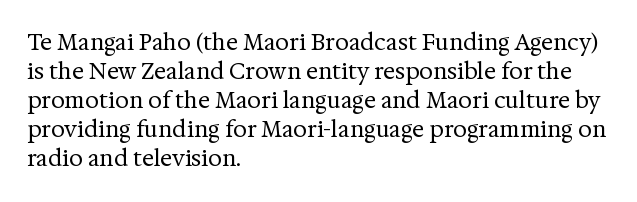
Tall strokes in this sample are plumb rather than angled. The passage shown has conventional tracking throughout. Every row of glyphs begins at an identical x-position on the left. A normal amount of white space separates one row of letters from the next. Type without underlining.
